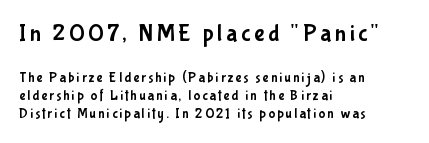
The image shows 24 px text type, upright; set left-aligned, normal line spacing (1.31x), not underlined; the first (top) block is 1.71x larger.
